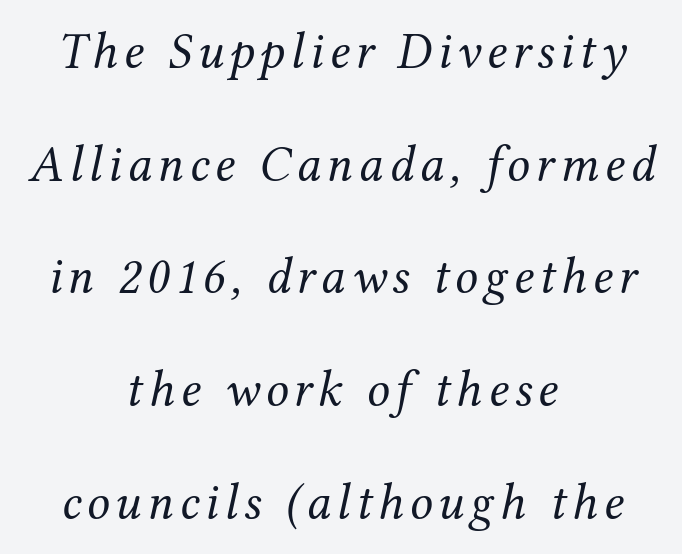
The image shows 51 px regular-weight serif type, italic (leaning right); set centered, loose line spacing (2.21x), not underlined; medium stroke contrast and a medium x-height.
